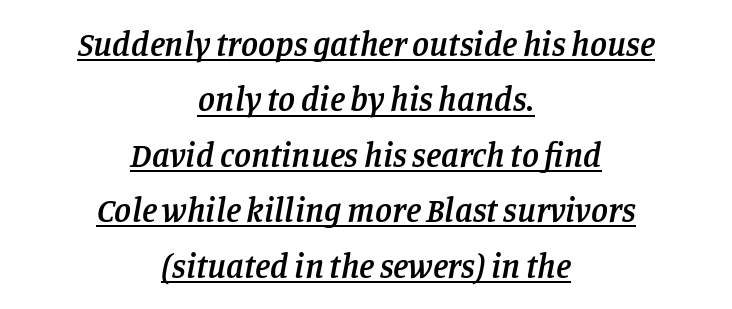
The image shows 34 px semibold serif type, italic (leaning right); set centered, normal line spacing (1.63x), normal letter spacing, underlined; low stroke contrast and a large x-height.
